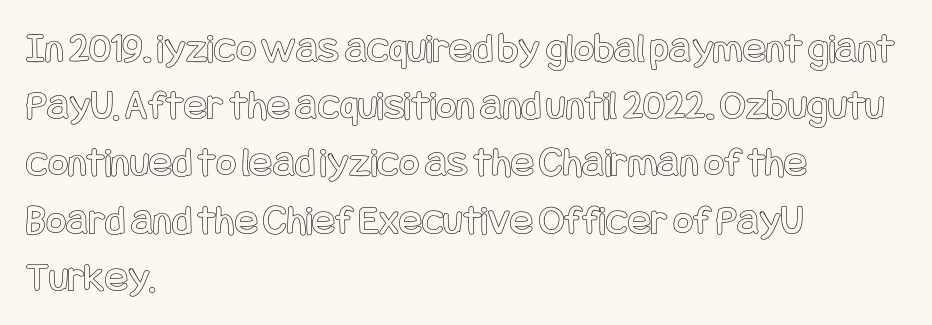
Q: Is the text italic (slanted)? A: No, it is upright.
Q: Is the text underlined? A: No.
Q: How is the paragraph aligned? A: Left-aligned.
Q: Is the spacing between letters normal or unusually wide? A: Normal.
Q: Is the spacing between lines tight, normal or loose? A: Normal.
Q: Width (condensed, normal, or wide)? A: Condensed.
Q: x-height? A: Large.
